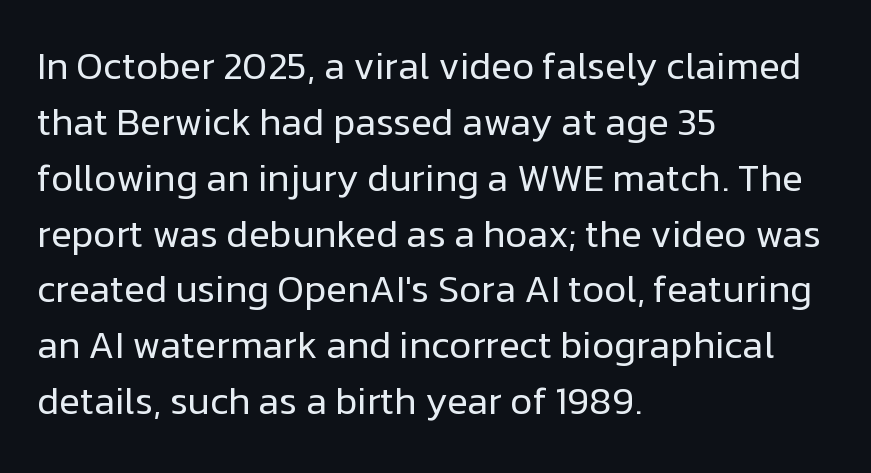
{"serif": "no", "italic": "no", "bold": "no", "weight": "regular", "width": "normal", "stroke_contrast": "low", "x_height": "medium", "monospaced": "no", "underline": "no", "align": "left", "line_spacing": "normal", "line_spacing_ratio": 1.47, "letter_spacing": "normal", "letter_spacing_em": 0.0, "glyph_px": 38}
